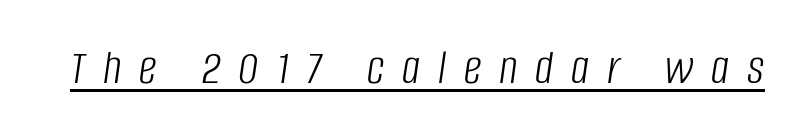
The image shows 50 px light, condensed type, italic (leaning right); set unusually wide letter spacing (+0.36 em), underlined; low stroke contrast and a large x-height.
